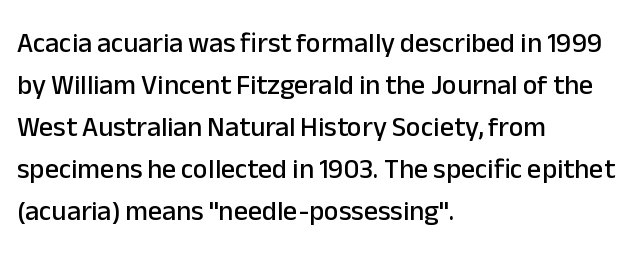
This is sans-serif lettering, the kind often seen on screens and signage. Summary of vertical rhythm: regular, with standard interline spacing. Note the varied advance widths — an 'i' is clearly narrower than an 'm'. Students, note that the glyphs here touch the page at normal intervals. No italicization has been applied; the sample stays upright.
